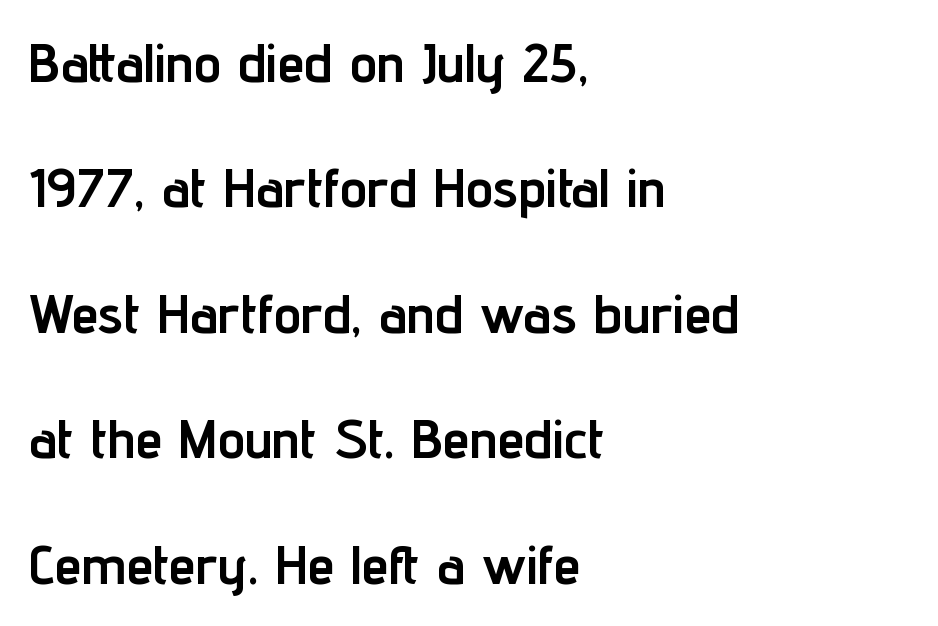
Q: Is the text bold? A: Yes.
Q: Is the text italic (slanted)? A: No, it is upright.
Q: Is the typeface a serif or a sans-serif typeface? A: Sans-serif.
Q: Is the text underlined? A: No.
Q: How is the paragraph aligned? A: Left-aligned.
Q: Is the spacing between letters normal or unusually wide? A: Normal.
Q: Is the spacing between lines tight, normal or loose? A: Loose.
Q: Width (condensed, normal, or wide)? A: Condensed.
Q: Stroke contrast? A: Low.
Q: x-height? A: Medium.
Q: Monospaced? A: No.
